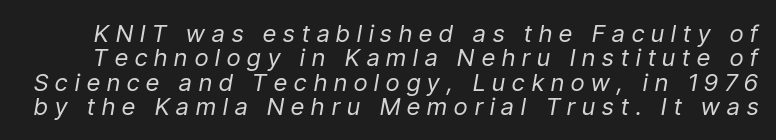
Q: Is the text bold? A: No.
Q: Is the text italic (slanted)? A: Yes, it leans right by about 9 degrees.
Q: Is the text underlined? A: No.
Q: Is the spacing between letters normal or unusually wide? A: Unusually wide.
Q: Is the spacing between lines tight, normal or loose? A: Tight.
